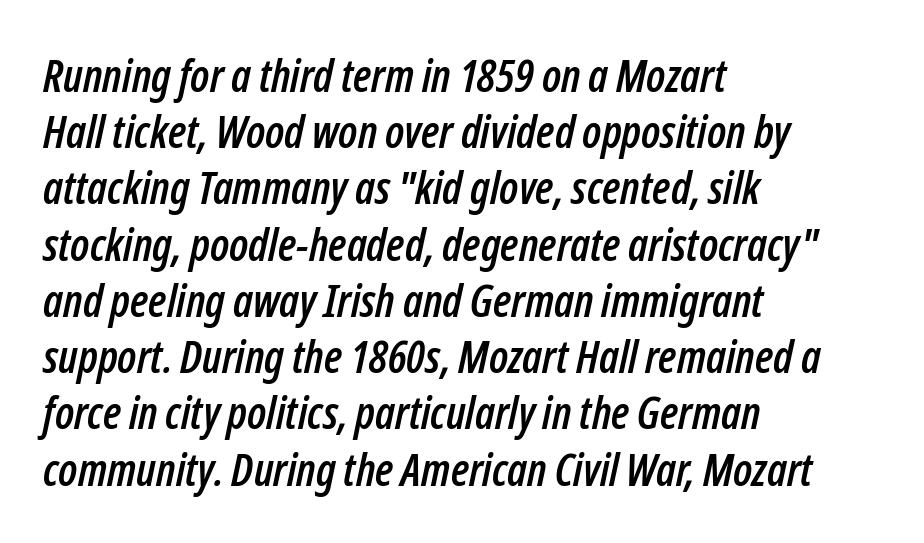
The image shows 45 px condensed type, italic (leaning right); set left-aligned, normal line spacing (1.25x), normal letter spacing, not underlined; low stroke contrast and a medium x-height.
